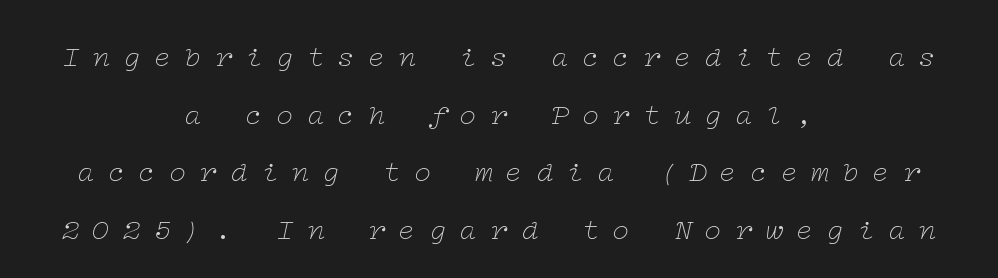
Q: Is the text bold? A: No.
Q: Is the text italic (slanted)? A: Yes, it leans right by about 12 degrees.
Q: Is the typeface a serif or a sans-serif typeface? A: Serif.
Q: Is the text underlined? A: No.
Q: How is the paragraph aligned? A: Centered.
Q: Is the spacing between letters normal or unusually wide? A: Unusually wide.
Q: Is the spacing between lines tight, normal or loose? A: Loose.
Q: Width (condensed, normal, or wide)? A: Wide.
Q: Stroke contrast? A: Low.
Q: x-height? A: Medium.
